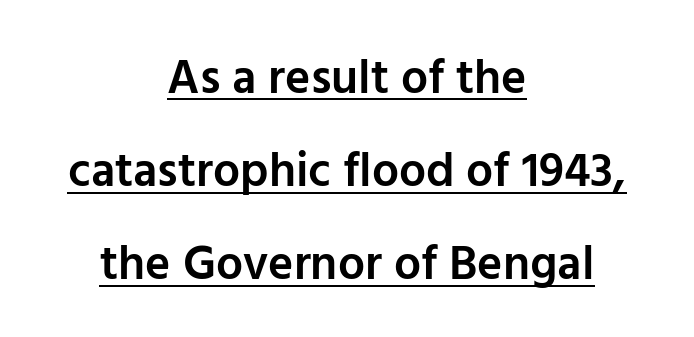
Q: Is the text bold? A: Semi-bold.
Q: Is the text italic (slanted)? A: No, it is upright.
Q: Is the typeface a serif or a sans-serif typeface? A: Sans-serif.
Q: Is the text underlined? A: Yes.
Q: How is the paragraph aligned? A: Centered.
Q: Is the spacing between letters normal or unusually wide? A: Normal.
Q: Is the spacing between lines tight, normal or loose? A: Loose.
Q: Width (condensed, normal, or wide)? A: Normal.
Q: Stroke contrast? A: Low.
Q: x-height? A: Medium.
Q: Monospaced? A: No.
